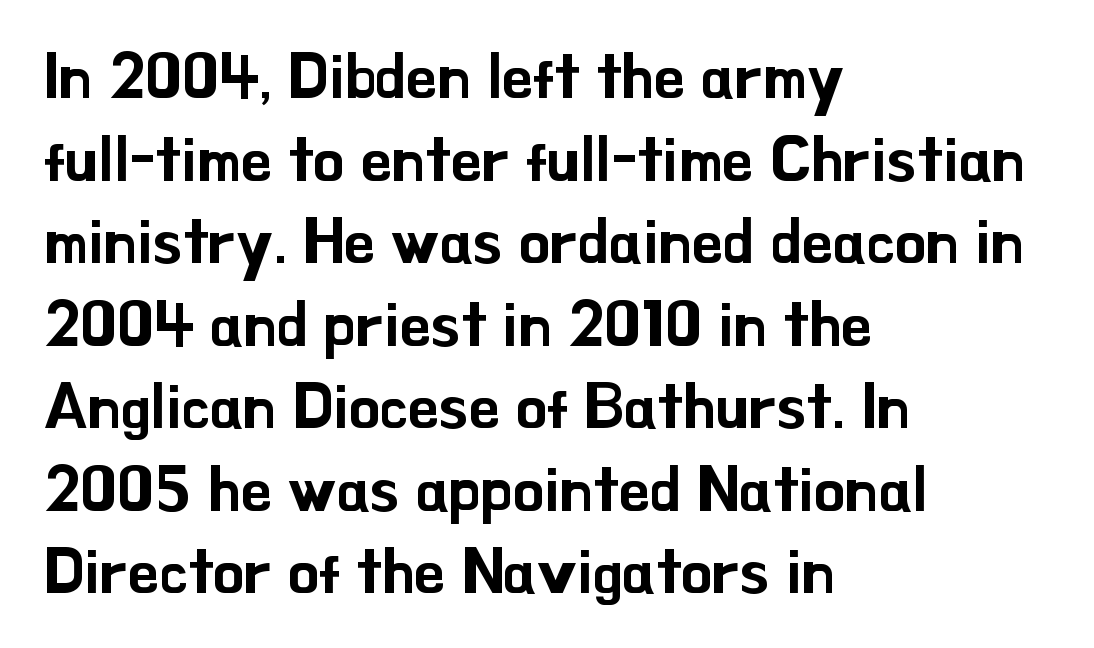
Q: Is the text italic (slanted)? A: No, it is upright.
Q: Is the typeface a serif or a sans-serif typeface? A: Sans-serif.
Q: Is the text underlined? A: No.
Q: How is the paragraph aligned? A: Left-aligned.
Q: Is the spacing between letters normal or unusually wide? A: Normal.
Q: Is the spacing between lines tight, normal or loose? A: Normal.
Q: Width (condensed, normal, or wide)? A: Normal.
Q: Stroke contrast? A: Low.
Q: x-height? A: Small.
Q: Monospaced? A: No.
